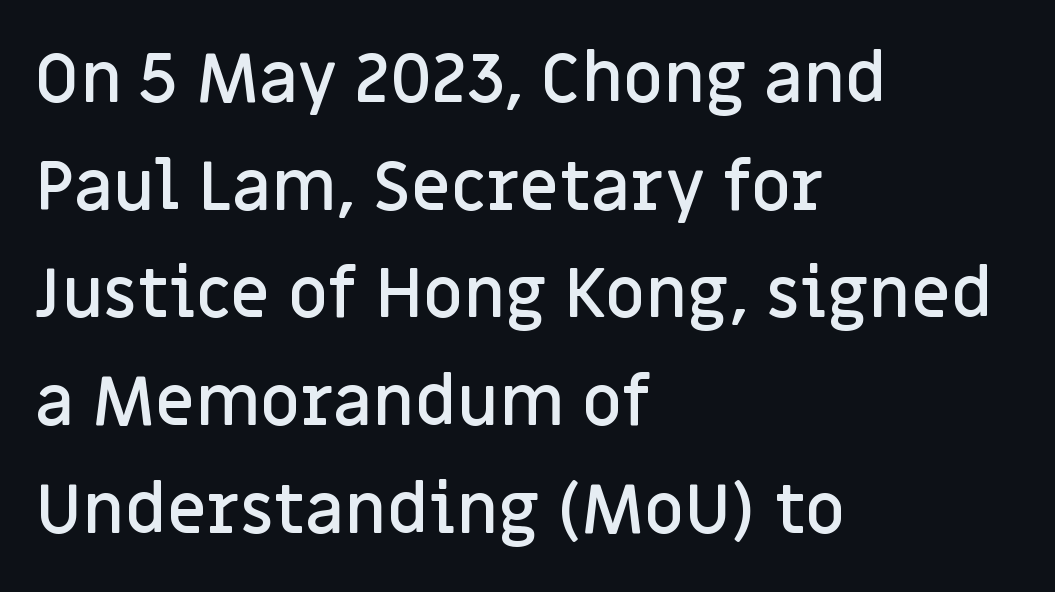
Q: Is the text bold? A: Semi-bold.
Q: Is the text italic (slanted)? A: No, it is upright.
Q: Is the typeface a serif or a sans-serif typeface? A: Sans-serif.
Q: Is the text underlined? A: No.
Q: How is the paragraph aligned? A: Left-aligned.
Q: Is the spacing between letters normal or unusually wide? A: Normal.
Q: Is the spacing between lines tight, normal or loose? A: Normal.
Q: Width (condensed, normal, or wide)? A: Normal.
Q: Stroke contrast? A: Low.
Q: x-height? A: Large.
Q: Monospaced? A: No.
